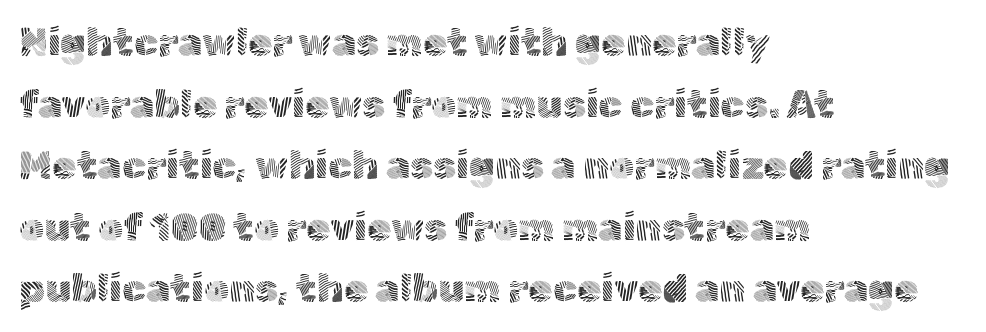
Q: Is the text bold? A: No.
Q: Is the text italic (slanted)? A: No, it is upright.
Q: Is the typeface a serif or a sans-serif typeface? A: Sans-serif.
Q: Is the text underlined? A: No.
Q: How is the paragraph aligned? A: Left-aligned.
Q: Is the spacing between letters normal or unusually wide? A: Normal.
Q: Is the spacing between lines tight, normal or loose? A: Normal.
Q: Width (condensed, normal, or wide)? A: Normal.
Q: x-height? A: Medium.
Q: Monospaced? A: No.
